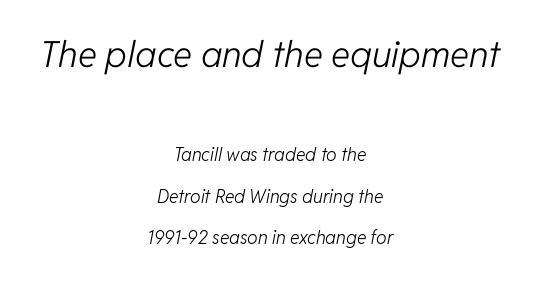
Airy leading. Tracking value appears to be zero — textbook default spacing. Which of the two is more prominent by size? The first, at the top. Stroke thickness stays within the range of a standard reading face or lighter.
